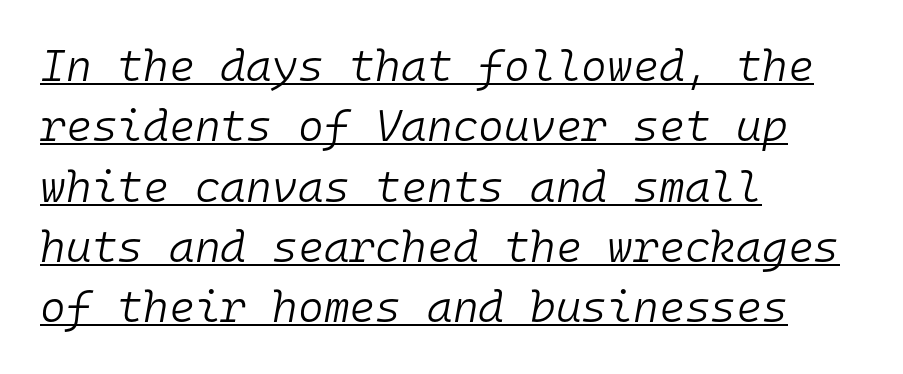
Q: Is the text bold? A: No.
Q: Is the text italic (slanted)? A: Yes, it leans right by about 10 degrees.
Q: Is the text underlined? A: Yes.
Q: How is the paragraph aligned? A: Left-aligned.
Q: Is the spacing between letters normal or unusually wide? A: Normal.
Q: Is the spacing between lines tight, normal or loose? A: Normal.
Q: Width (condensed, normal, or wide)? A: Normal.
Q: Stroke contrast? A: Low.
Q: x-height? A: Medium.
Q: Monospaced? A: Yes.
